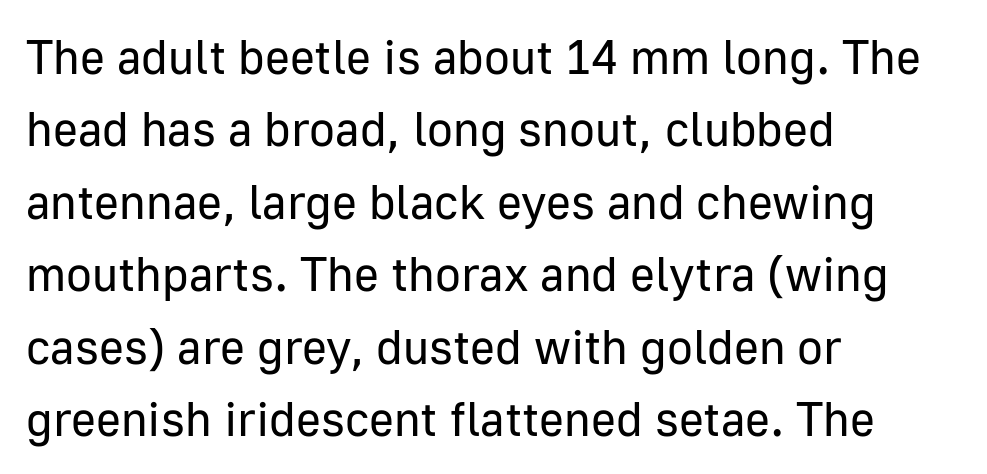
{"serif": "no", "italic": "no", "bold": "no", "weight": "regular", "width": "normal", "stroke_contrast": "low", "x_height": "medium", "monospaced": "no", "underline": "no", "align": "left", "line_spacing": "normal", "line_spacing_ratio": 1.51, "letter_spacing": "normal", "letter_spacing_em": 0.0, "glyph_px": 48}
